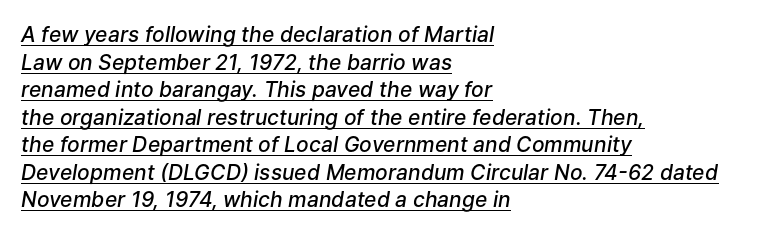
{"italic": "yes", "lean": "right", "slant_degrees": 9, "bold": "semi", "underline": "yes", "align": "left", "line_spacing": "normal", "line_spacing_ratio": 1.31, "letter_spacing": "normal", "letter_spacing_em": 0.0, "glyph_px": 21}
